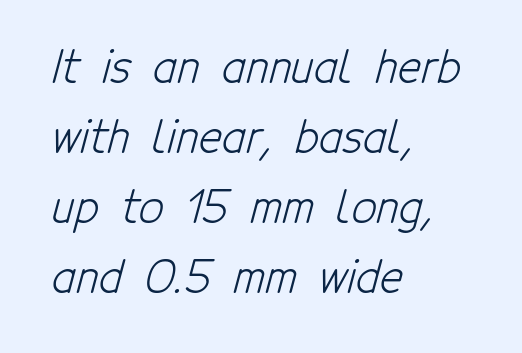
Q: Is the text bold? A: No.
Q: Is the typeface a serif or a sans-serif typeface? A: Sans-serif.
Q: Is the text underlined? A: No.
Q: How is the paragraph aligned? A: Left-aligned.
Q: Is the spacing between letters normal or unusually wide? A: Normal.
Q: Is the spacing between lines tight, normal or loose? A: Normal.
Q: Width (condensed, normal, or wide)? A: Condensed.
Q: Stroke contrast? A: Low.
Q: x-height? A: Medium.
Q: Monospaced? A: No.
